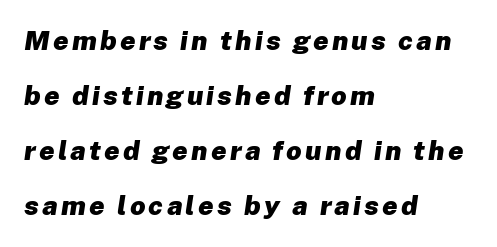
The image shows 27 px bold type, italic (leaning right); set left-aligned, loose line spacing (2.04x), not underlined.
